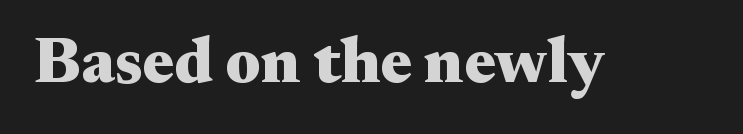
{"serif": "yes", "italic": "no", "bold": "yes", "weight": "heavy", "width": "wide", "stroke_contrast": "medium", "x_height": "small", "monospaced": "no", "underline": "no", "letter_spacing": "normal", "letter_spacing_em": 0.0, "glyph_px": 65}
